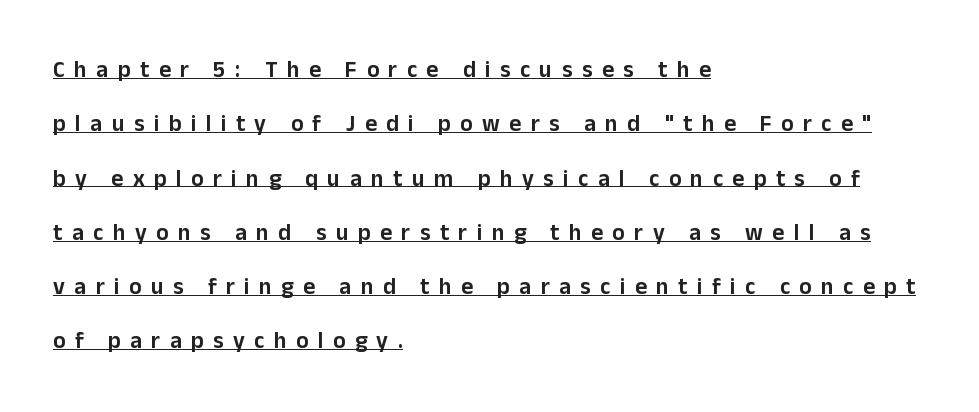
{"italic": "no", "underline": "yes", "align": "left", "line_spacing": "loose", "line_spacing_ratio": 2.36, "letter_spacing": "wide", "letter_spacing_em": 0.41, "glyph_px": 23}
